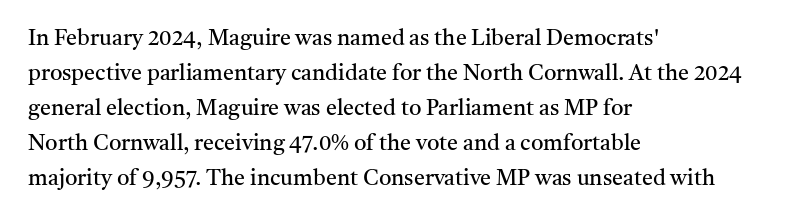
Q: Is the text bold? A: No.
Q: Is the text italic (slanted)? A: No, it is upright.
Q: Is the text underlined? A: No.
Q: How is the paragraph aligned? A: Left-aligned.
Q: Is the spacing between letters normal or unusually wide? A: Normal.
Q: Is the spacing between lines tight, normal or loose? A: Normal.
